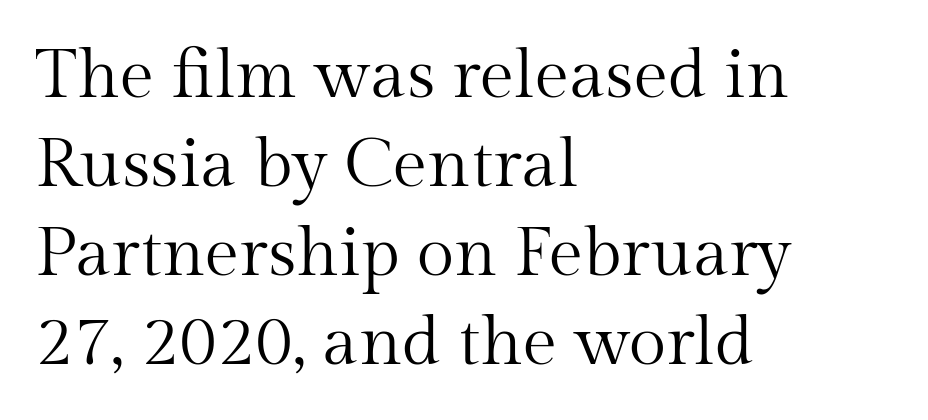
Does extra space separate the letters? No, they use regular spacing. Lines of text with bare space underneath. Each new line begins a customary step beneath the previous one. These lines are set flush left with a ragged right edge. Letterform terminals end in serifs throughout the passage. The strokes are not fattened; the text isn't bold.
